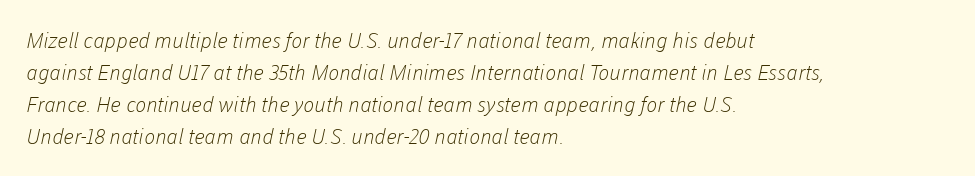
The image shows 21 px text type; set left-aligned, normal line spacing (1.52x), normal letter spacing, not underlined.
